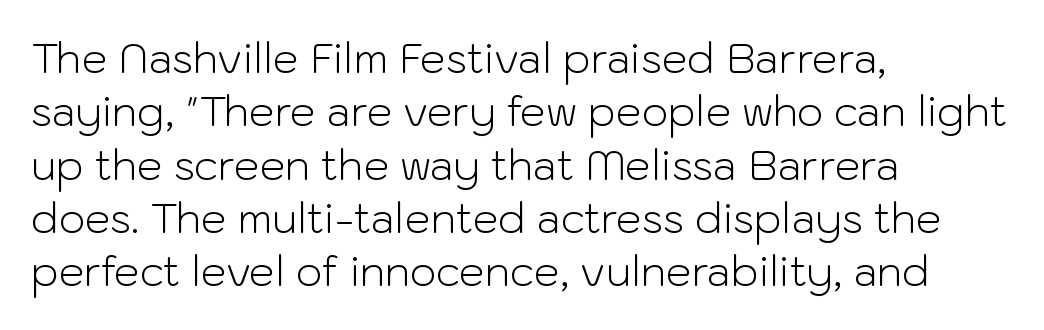
The image shows 41 px light sans-serif type, upright; set left-aligned, normal line spacing (1.3x), normal letter spacing, not underlined; low stroke contrast and a medium x-height.
